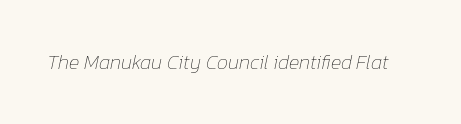
The image shows 20 px text type, italic (leaning right); set normal letter spacing, not underlined.
